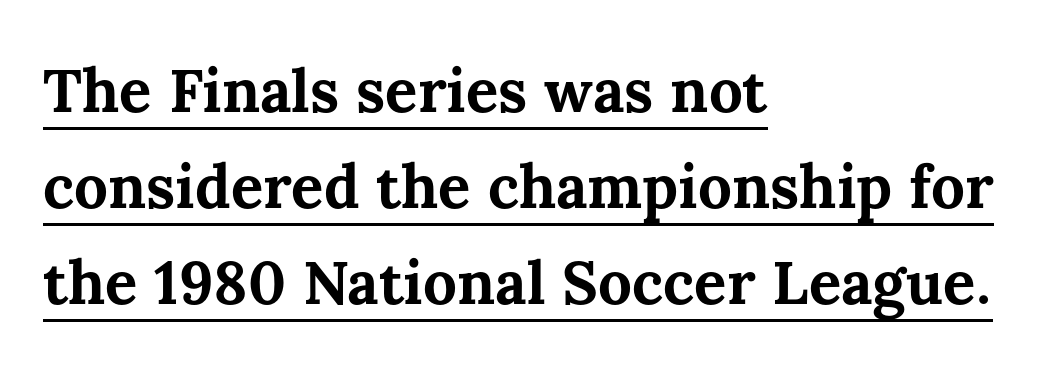
Q: Is the text bold? A: Yes.
Q: Is the text italic (slanted)? A: No, it is upright.
Q: Is the text underlined? A: Yes.
Q: How is the paragraph aligned? A: Left-aligned.
Q: Is the spacing between letters normal or unusually wide? A: Normal.
Q: Is the spacing between lines tight, normal or loose? A: Normal.
Q: Width (condensed, normal, or wide)? A: Normal.
Q: Stroke contrast? A: Medium.
Q: x-height? A: Medium.
Q: Monospaced? A: No.
